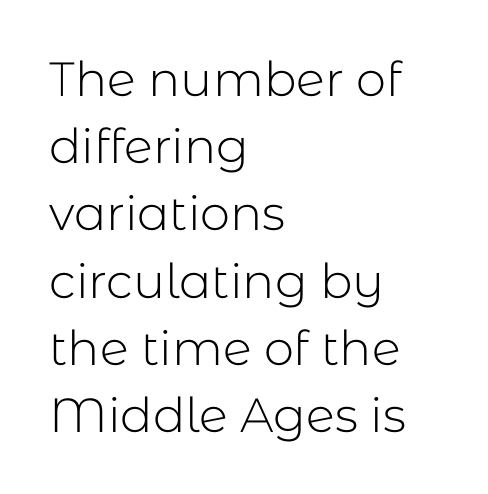
The image shows 48 px light sans-serif type, upright; set left-aligned, normal line spacing (1.4x), normal letter spacing, not underlined; low stroke contrast and a medium x-height.
